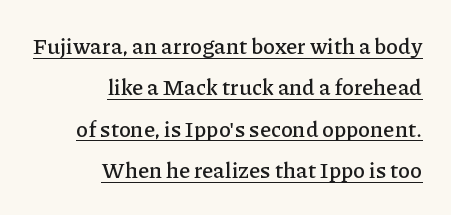
In terms of posture, this sample is upright. The typesetter has applied underlining to the passage shown. Which margin do the lines hug? The right one — the left edge is uneven. Words appear dense and cohesive because spacing is normal.
